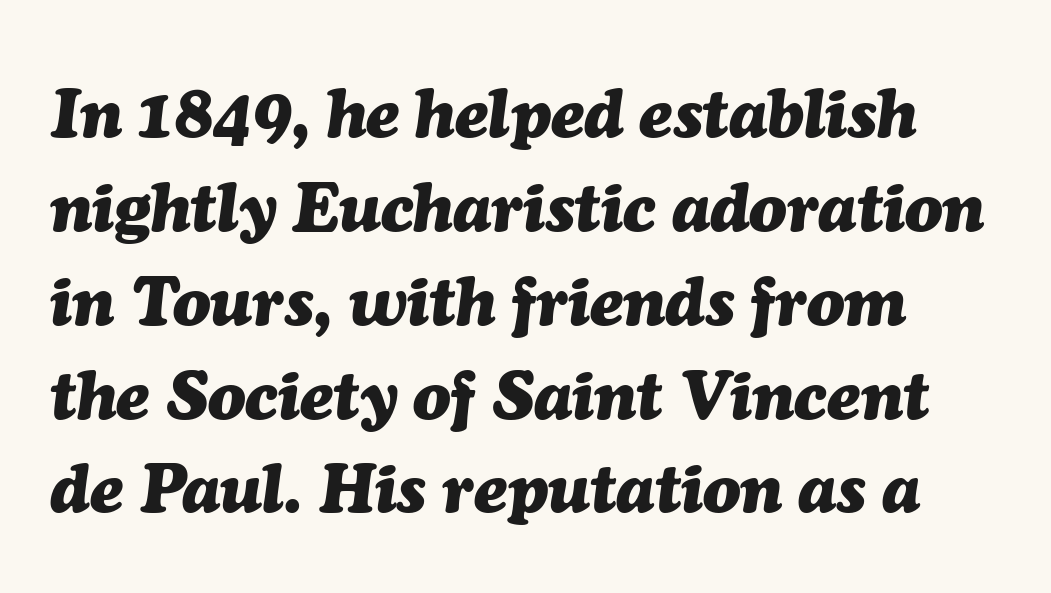
Underlining? Definitely not there. Interline gaps are of average width in this sample. The glyphs look as if they've been sheared to an angle. Students, this is bold: see how much ink each stroke carries. Between one letter and the next there's only the usual sliver of space. Note the varied advance widths — an 'i' is clearly narrower than an 'm'.
